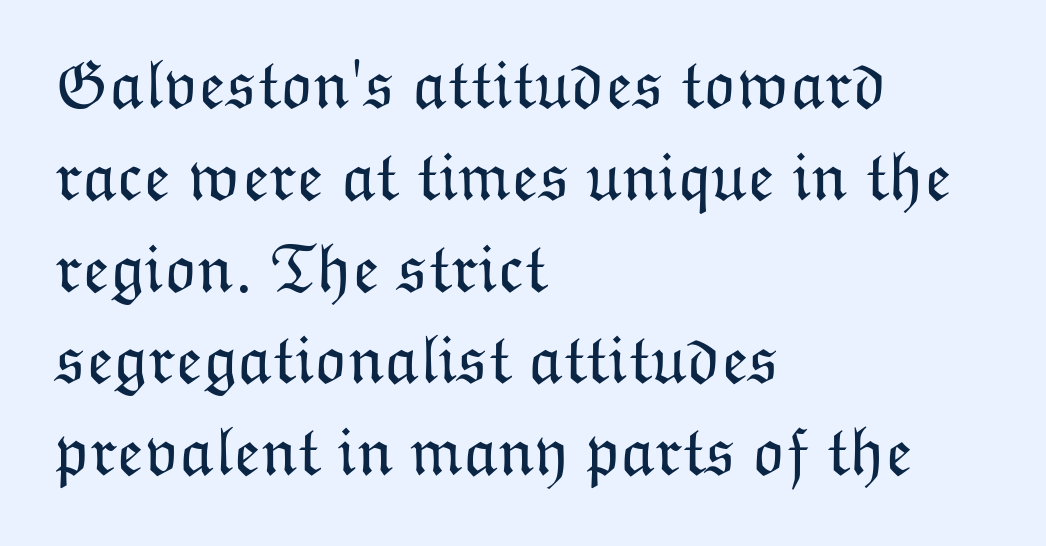
{"italic": "no", "bold": "no", "weight": "light", "width": "normal", "stroke_contrast": "low", "x_height": "medium", "monospaced": "no", "underline": "no", "align": "left", "line_spacing": "normal", "line_spacing_ratio": 1.33, "letter_spacing": "normal", "letter_spacing_em": 0.0, "glyph_px": 69}
